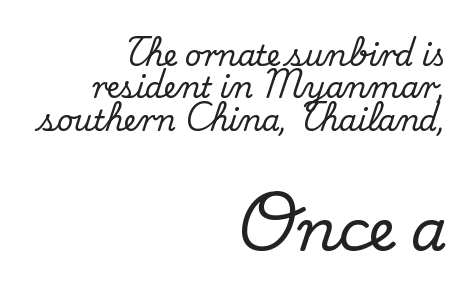
{"serif": "yes", "width": "normal", "stroke_contrast": "medium", "x_height": "small", "monospaced": "no", "underline": "no", "align": "right", "line_spacing": "tight", "line_spacing_ratio": 1.12, "letter_spacing": "normal", "letter_spacing_em": 0.0, "larger_block": "second", "size_ratio": 2.0, "glyph_px": 58}
